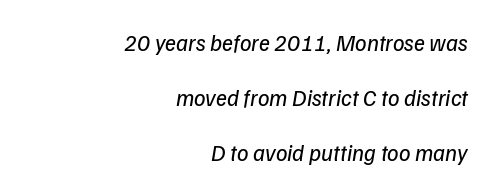
Q: Is the text bold? A: No.
Q: Is the text italic (slanted)? A: Yes, it leans right by about 9 degrees.
Q: Is the text underlined? A: No.
Q: How is the paragraph aligned? A: Right-aligned.
Q: Is the spacing between letters normal or unusually wide? A: Normal.
Q: Is the spacing between lines tight, normal or loose? A: Loose.
